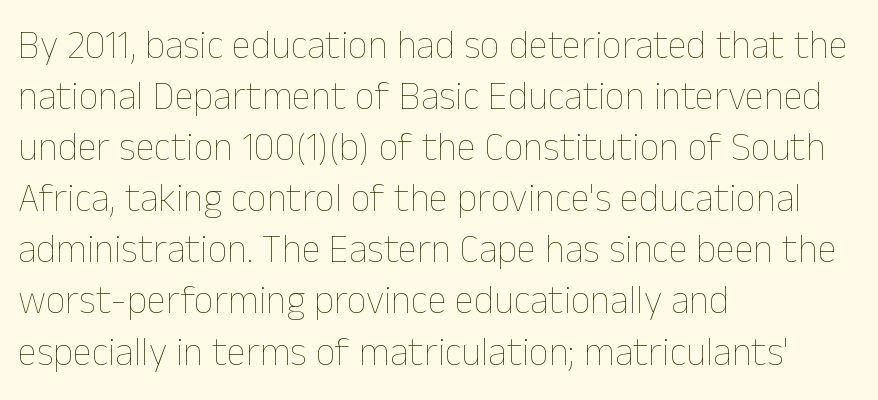
Look at the tracking — it's just the regular setting, nothing added. Upright lettering throughout. The line-height multiplier appears to be the usual default. The passage shown is not bold in any degree. All the whitespace from short lines collects on the right.
